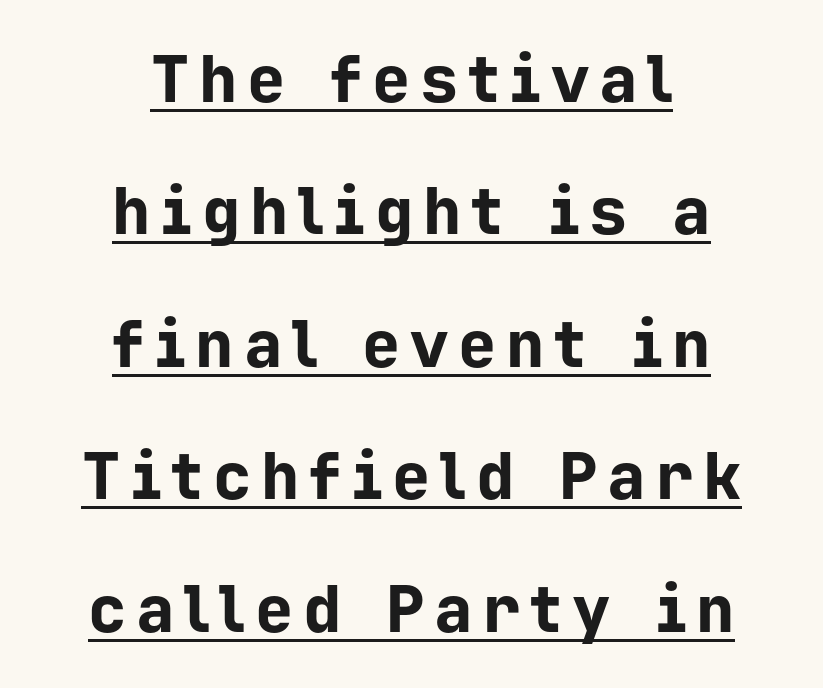
Q: Is the text bold? A: Yes.
Q: Is the text italic (slanted)? A: No, it is upright.
Q: Is the typeface a serif or a sans-serif typeface? A: Sans-serif.
Q: Is the text underlined? A: Yes.
Q: How is the paragraph aligned? A: Centered.
Q: Is the spacing between lines tight, normal or loose? A: Loose.
Q: Width (condensed, normal, or wide)? A: Normal.
Q: Stroke contrast? A: Low.
Q: x-height? A: Medium.
Q: Monospaced? A: Yes.
